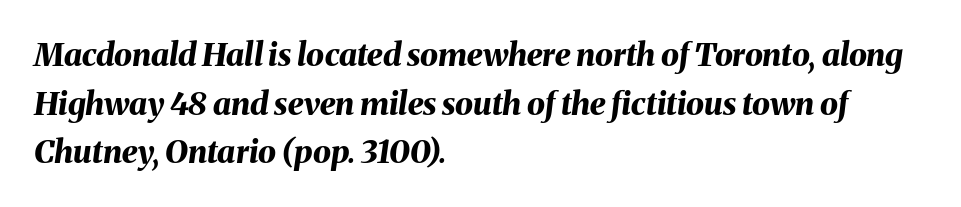
The image shows 32 px bold type, italic (leaning right); set left-aligned, normal line spacing (1.52x), normal letter spacing, not underlined; medium stroke contrast and a medium x-height.
